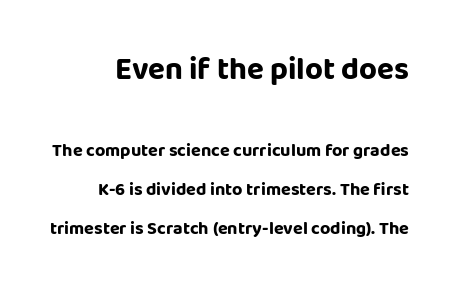
Spacing between characters is what you'd get straight out of the box. This is roman type, the default non-slanted kind. Widely set lines give the paragraph a tall, airy silhouette. Proportional: the letters do not fall into vertical columns. Observe the absence of serifs on each vertical stroke in this sample. Type without underlining.
